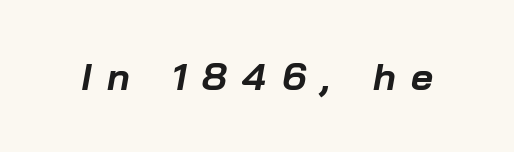
In terms of posture, this sample is oblique. The letters advance in unequal steps, a hallmark of proportional type. The passage shown is not underscored anywhere. Compared with an ordinary text face, these strokes are far heavier — a full bold.
